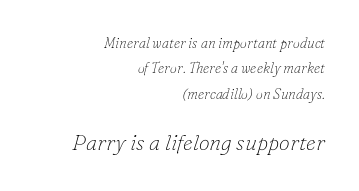
Weight: in the light-to-regular range. Glyph-to-glyph distance matches everyday printed text. The later block is typeset at a bigger size than the earlier block. Underline: absent. The typography opts for an oblique posture over an upright one.
